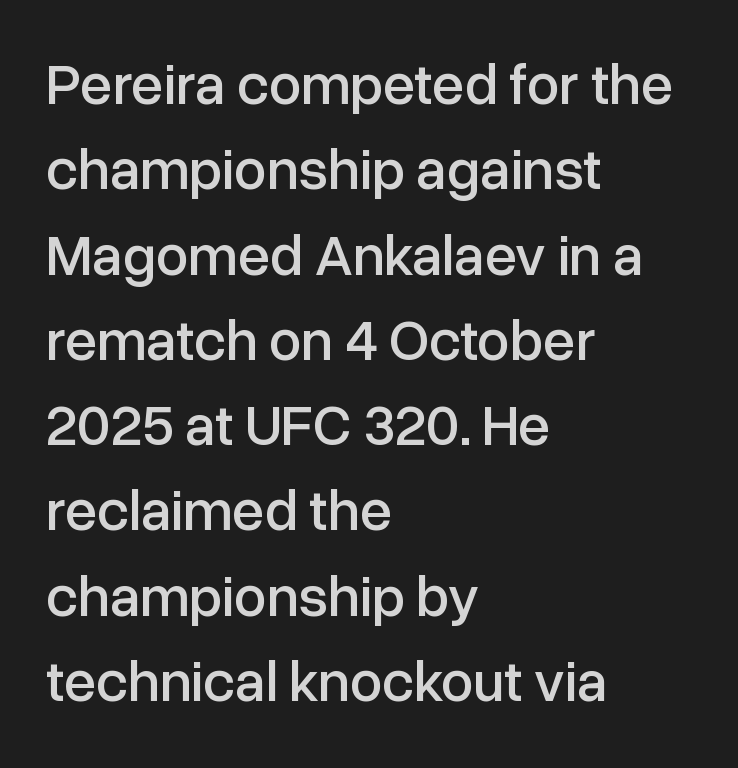
Q: Is the text italic (slanted)? A: No, it is upright.
Q: Is the typeface a serif or a sans-serif typeface? A: Sans-serif.
Q: Is the text underlined? A: No.
Q: How is the paragraph aligned? A: Left-aligned.
Q: Is the spacing between letters normal or unusually wide? A: Normal.
Q: Is the spacing between lines tight, normal or loose? A: Normal.
Q: Width (condensed, normal, or wide)? A: Normal.
Q: Stroke contrast? A: Low.
Q: x-height? A: Medium.
Q: Monospaced? A: No.
